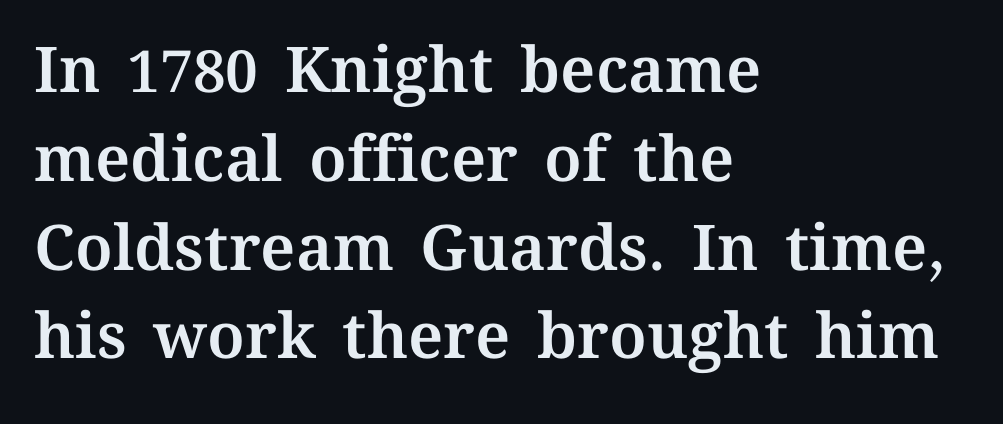
Lines of text with bare space underneath. All the whitespace from short lines collects on the right. In terms of posture, this sample is upright. Default kerning and tracking; the words read as compact shapes.
